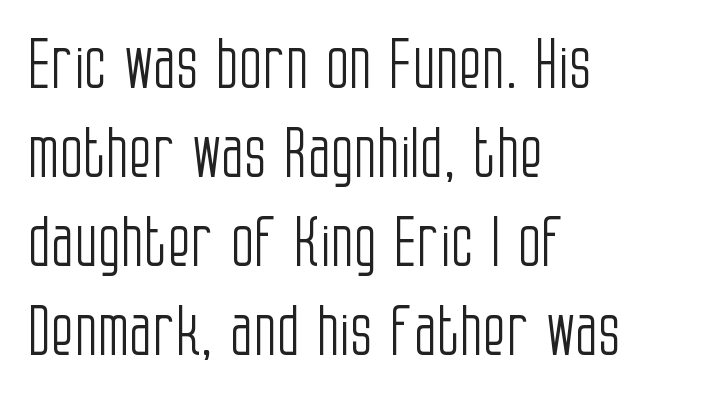
The image shows 68 px light, condensed sans-serif type, upright; set left-aligned, normal line spacing (1.31x), normal letter spacing, not underlined; low stroke contrast and a large x-height.
